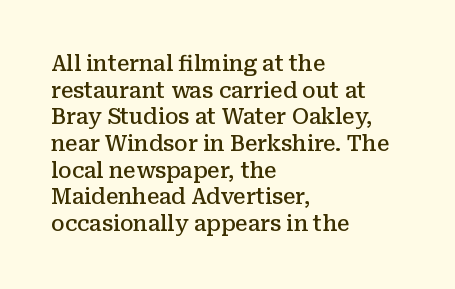
The image shows 21 px text type, upright; set left-aligned, normal line spacing (1.27x), normal letter spacing, not underlined.
